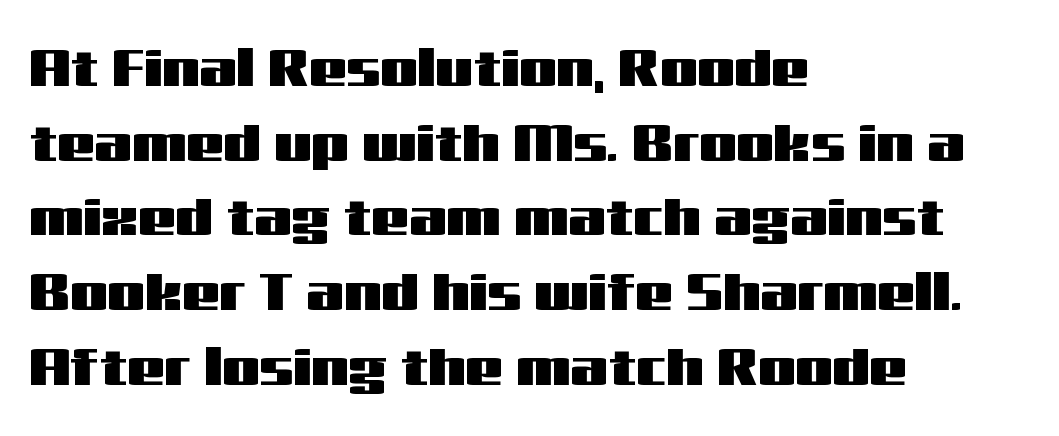
Upright lettering throughout. Each row of text sits above clean, open space. The type family on display is of the sans-serif kind. The space between consecutive lines is moderate.
